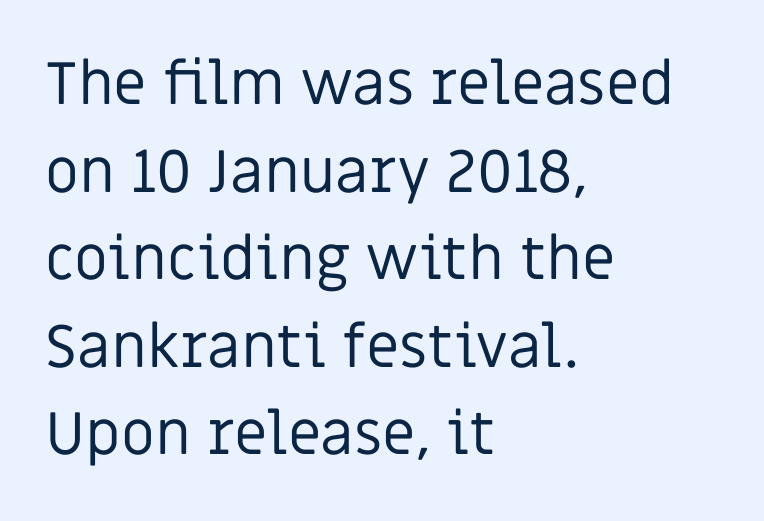
Q: Is the text bold? A: No.
Q: Is the text italic (slanted)? A: No, it is upright.
Q: Is the typeface a serif or a sans-serif typeface? A: Sans-serif.
Q: Is the text underlined? A: No.
Q: How is the paragraph aligned? A: Left-aligned.
Q: Is the spacing between letters normal or unusually wide? A: Normal.
Q: Is the spacing between lines tight, normal or loose? A: Normal.
Q: Width (condensed, normal, or wide)? A: Normal.
Q: Stroke contrast? A: Low.
Q: x-height? A: Large.
Q: Monospaced? A: No.
